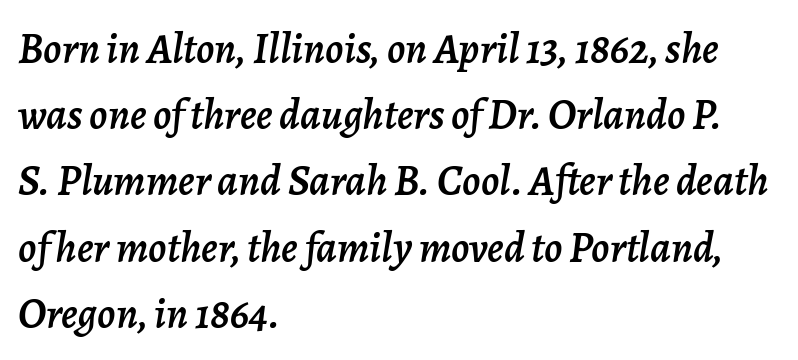
{"italic": "yes", "lean": "right", "slant_degrees": 7, "width": "normal", "stroke_contrast": "low", "x_height": "medium", "monospaced": "no", "underline": "no", "align": "left", "line_spacing": "normal", "line_spacing_ratio": 1.54, "letter_spacing": "normal", "letter_spacing_em": 0.0, "glyph_px": 43}
